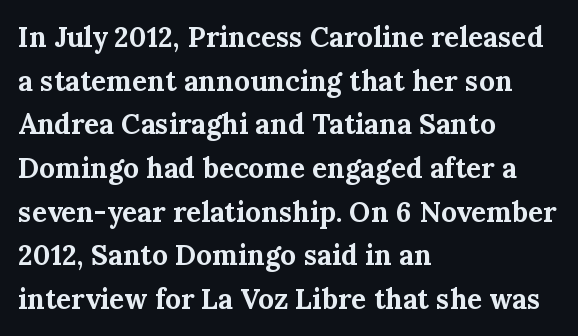
The image shows 28 px bold serif type, upright; set left-aligned, normal line spacing (1.56x), normal letter spacing, not underlined; medium stroke contrast and a medium x-height.
